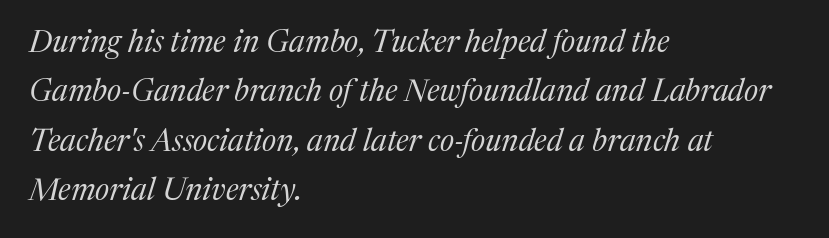
{"serif": "yes", "italic": "yes", "lean": "right", "slant_degrees": 17, "bold": "no", "weight": "regular", "width": "normal", "stroke_contrast": "medium", "x_height": "medium", "monospaced": "no", "underline": "no", "align": "left", "line_spacing": "normal", "line_spacing_ratio": 1.59, "letter_spacing": "normal", "letter_spacing_em": 0.0, "glyph_px": 31}
